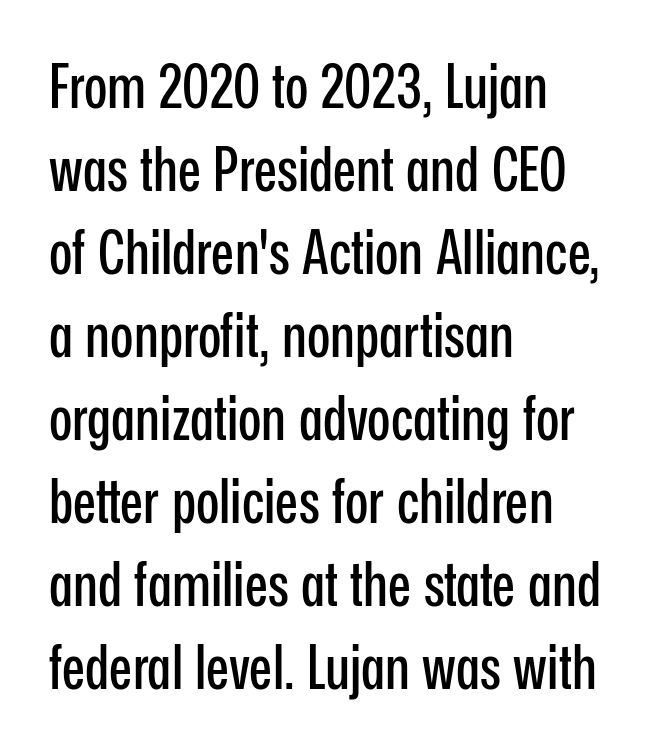
The image shows 61 px condensed sans-serif type, upright; set left-aligned, normal line spacing (1.36x), normal letter spacing, not underlined; low stroke contrast and a medium x-height.
